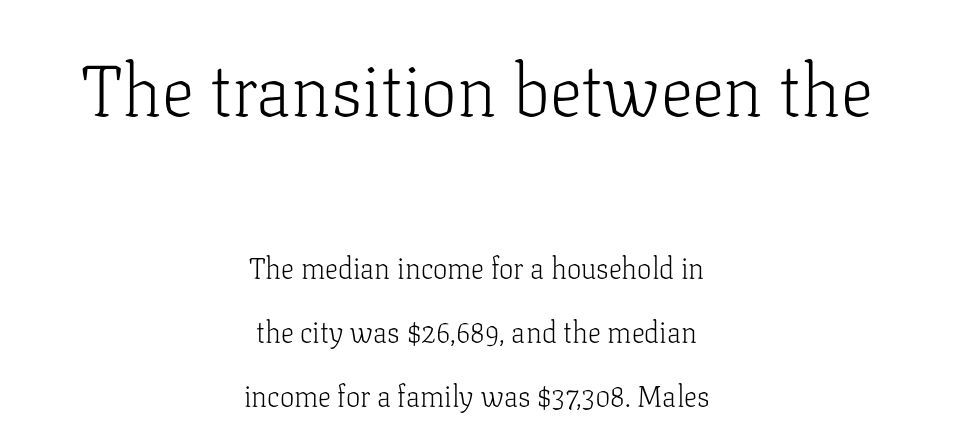
{"serif": "yes", "italic": "no", "bold": "no", "weight": "light", "width": "normal", "stroke_contrast": "low", "x_height": "medium", "monospaced": "no", "underline": "no", "align": "center", "line_spacing": "loose", "line_spacing_ratio": 2.2, "letter_spacing": "normal", "letter_spacing_em": 0.0, "larger_block": "first", "size_ratio": 2.48, "glyph_px": 72}
